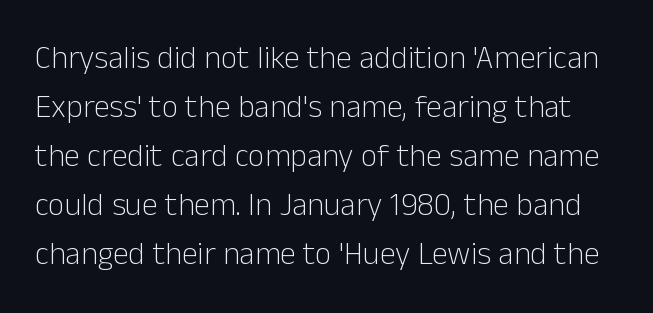
{"serif": "no", "italic": "no", "bold": "no", "weight": "light", "width": "normal", "stroke_contrast": "low", "x_height": "medium", "monospaced": "no", "underline": "no", "line_spacing": "normal", "line_spacing_ratio": 1.53, "letter_spacing": "normal", "letter_spacing_em": 0.0, "glyph_px": 32}
